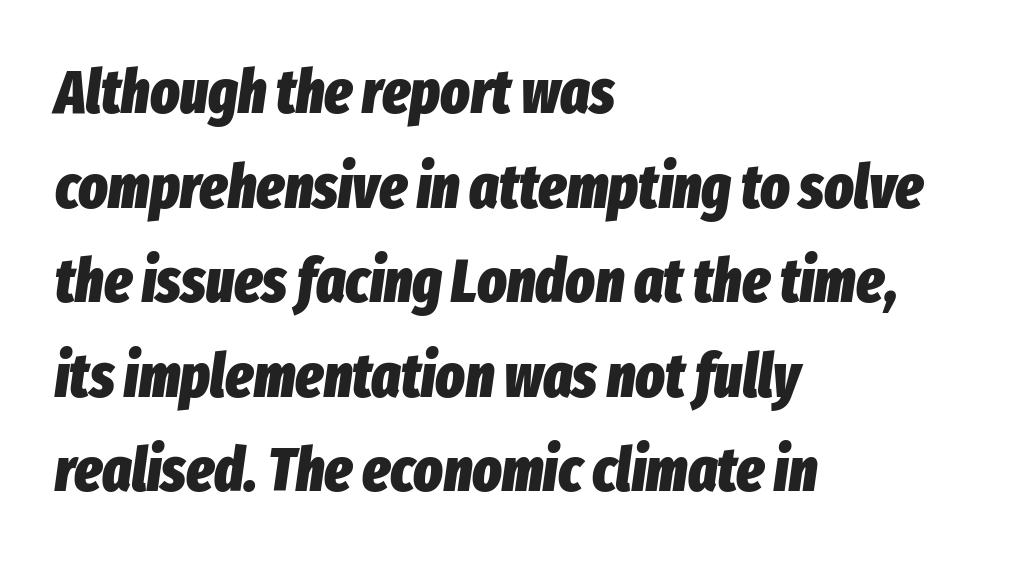
Q: Is the text bold? A: Yes.
Q: Is the text italic (slanted)? A: Yes, it leans right by about 8 degrees.
Q: Is the text underlined? A: No.
Q: How is the paragraph aligned? A: Left-aligned.
Q: Is the spacing between letters normal or unusually wide? A: Normal.
Q: Is the spacing between lines tight, normal or loose? A: Normal.
Q: Width (condensed, normal, or wide)? A: Condensed.
Q: Stroke contrast? A: Low.
Q: x-height? A: Medium.
Q: Monospaced? A: No.
